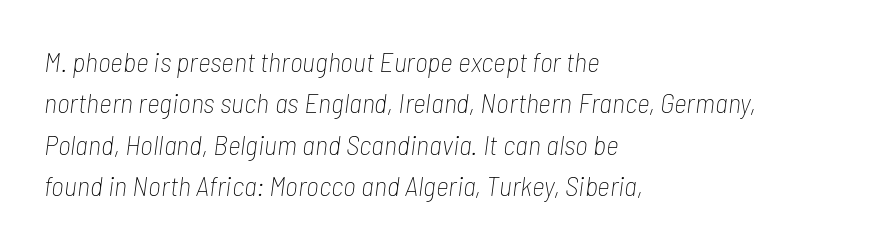
{"italic": "yes", "lean": "right", "slant_degrees": 7, "bold": "no", "weight": "thin", "width": "condensed", "stroke_contrast": "low", "x_height": "medium", "monospaced": "no", "underline": "no", "align": "left", "line_spacing": "normal", "line_spacing_ratio": 1.48, "letter_spacing": "normal", "letter_spacing_em": 0.0, "glyph_px": 28}
